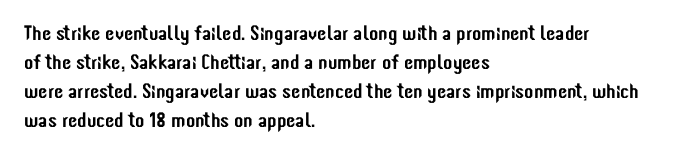
Q: Is the text italic (slanted)? A: No, it is upright.
Q: Is the text underlined? A: No.
Q: How is the paragraph aligned? A: Left-aligned.
Q: Is the spacing between letters normal or unusually wide? A: Normal.
Q: Is the spacing between lines tight, normal or loose? A: Normal.
